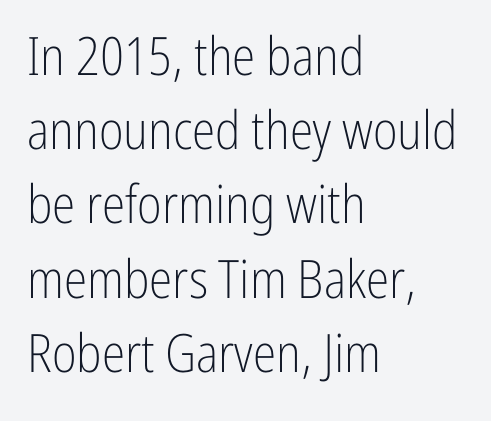
Q: Is the text bold? A: No.
Q: Is the text italic (slanted)? A: No, it is upright.
Q: Is the typeface a serif or a sans-serif typeface? A: Sans-serif.
Q: Is the text underlined? A: No.
Q: How is the paragraph aligned? A: Left-aligned.
Q: Is the spacing between letters normal or unusually wide? A: Normal.
Q: Is the spacing between lines tight, normal or loose? A: Normal.
Q: Width (condensed, normal, or wide)? A: Condensed.
Q: Stroke contrast? A: Low.
Q: x-height? A: Medium.
Q: Monospaced? A: No.
